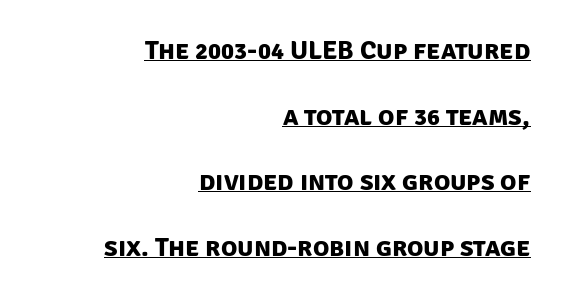
The image shows 27 px bold type; set right-aligned, loose line spacing (2.43x), normal letter spacing, underlined.
